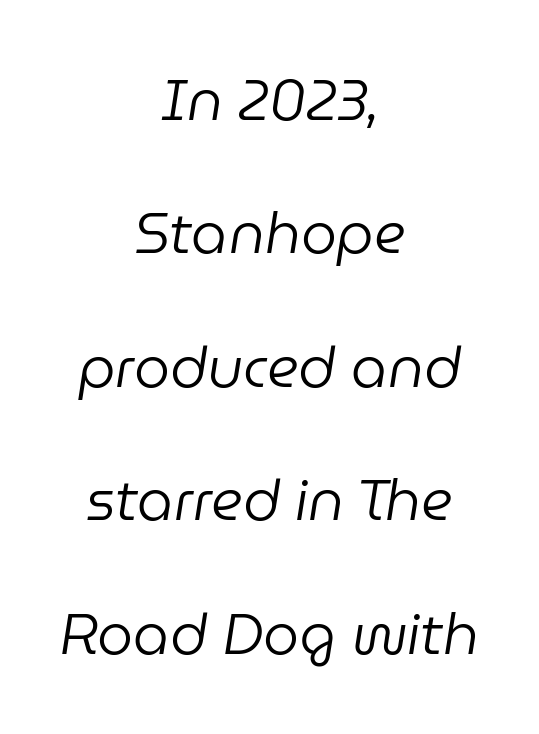
The letters advance in unequal steps, a hallmark of proportional type. Visually the block forms a symmetrical silhouette, jagged on both flanks. The strip under each line holds only bare page. Reading down the column, the eye jumps a long way to each next line.
